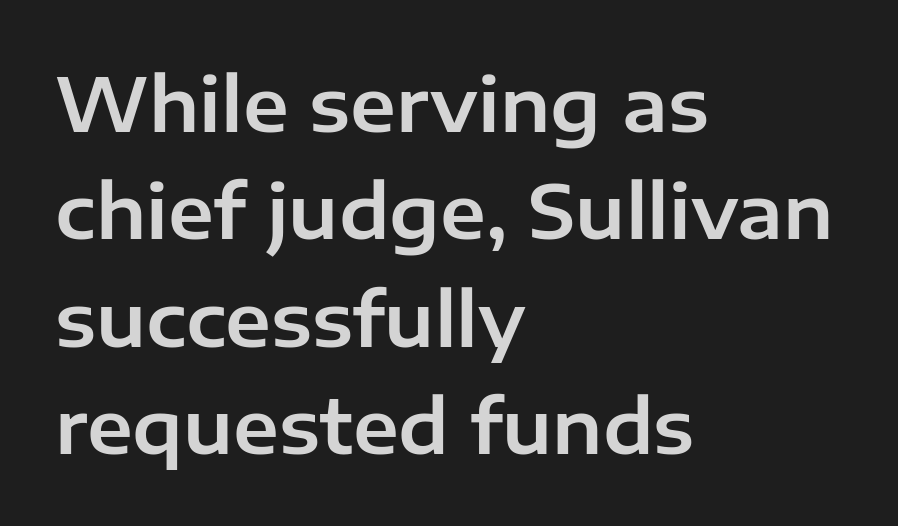
A clean baseline with only descenders dipping below it. Spacing verdict: proportional, widths tailored to each character. I'd call this a sans setting — the letters go barefoot. The axis of the letterforms is exactly vertical.
